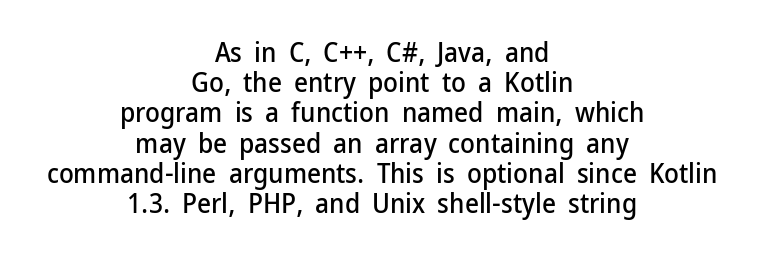
The image shows 27 px text type, upright; set centered, tight line spacing (1.12x), normal letter spacing, not underlined.
